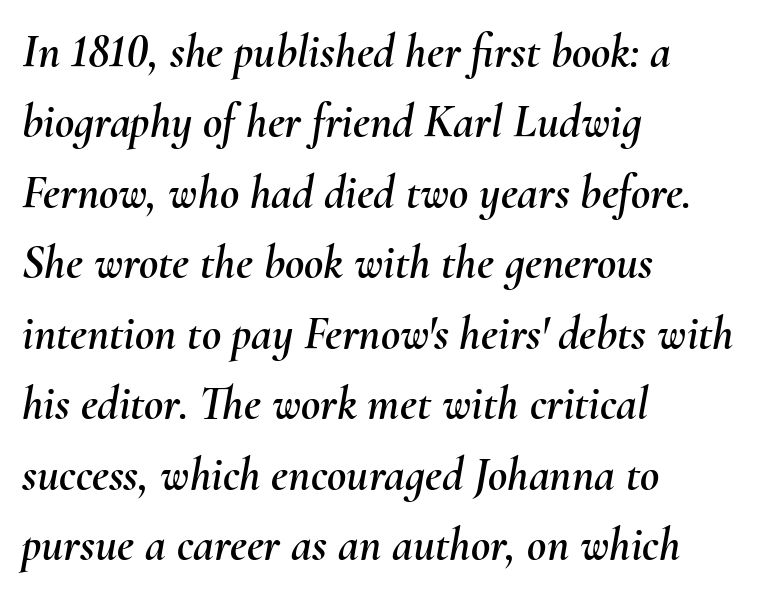
{"italic": "yes", "lean": "right", "slant_degrees": 10, "width": "normal", "stroke_contrast": "medium", "x_height": "small", "monospaced": "no", "underline": "no", "align": "left", "line_spacing": "normal", "line_spacing_ratio": 1.5, "letter_spacing": "normal", "letter_spacing_em": 0.0, "glyph_px": 47}
